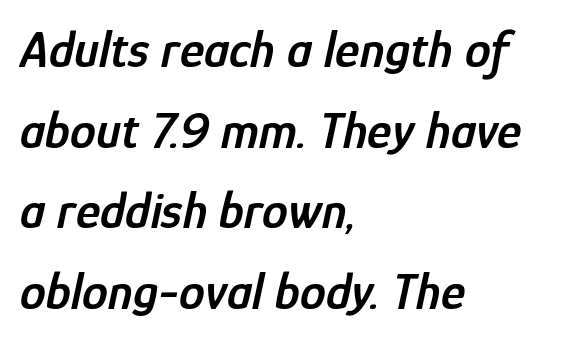
Beneath every word, the page is bare. The lines in this sample share a left origin and differ only in where they stop. Each word holds together tightly as a unit, with standard inter-letter gaps. These lines are rendered in a variable-pitch font.
